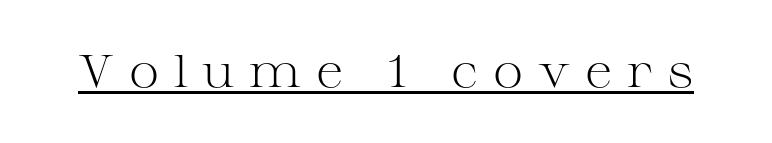
{"serif": "yes", "italic": "no", "bold": "no", "weight": "light", "width": "wide", "stroke_contrast": "medium", "x_height": "medium", "monospaced": "no", "underline": "yes", "letter_spacing": "wide", "letter_spacing_em": 0.32, "glyph_px": 46}
